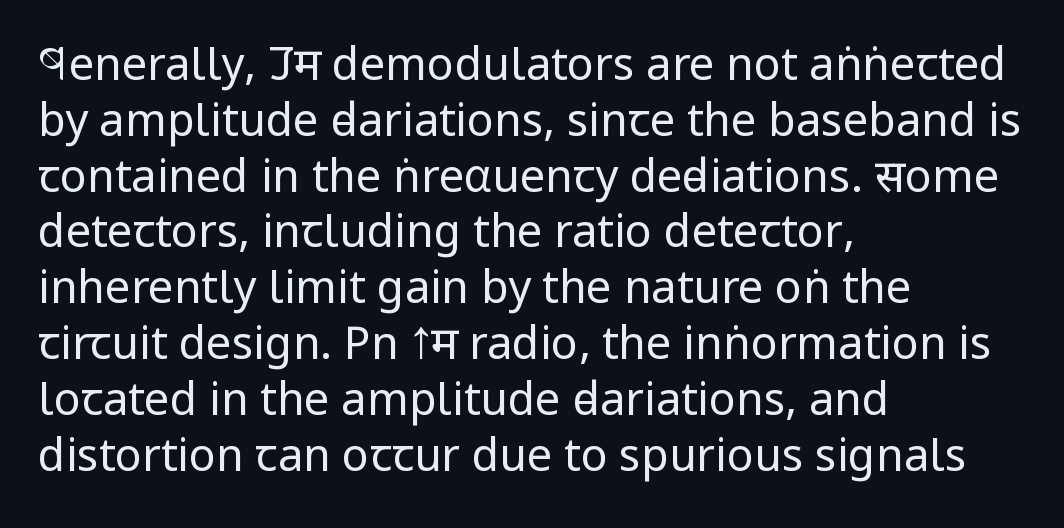
The image shows 45 px regular-weight, condensed sans-serif type, upright; set left-aligned, line spacing 1.24x, normal letter spacing, not underlined; low stroke contrast and a large x-height.
